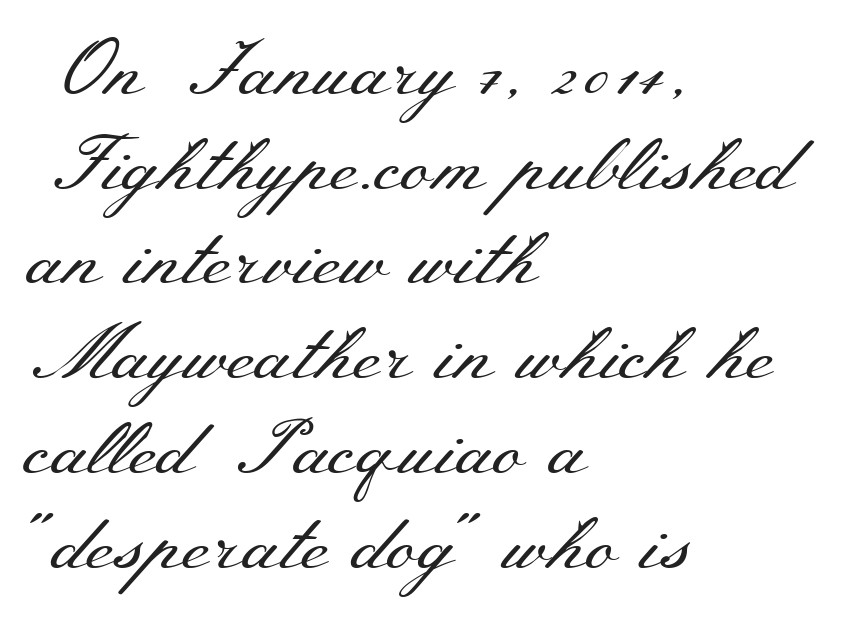
{"serif": "yes", "bold": "no", "weight": "regular", "width": "wide", "stroke_contrast": "medium", "x_height": "small", "monospaced": "no", "underline": "no", "align": "left", "line_spacing_ratio": 1.23, "letter_spacing": "normal", "letter_spacing_em": 0.0, "glyph_px": 77}
